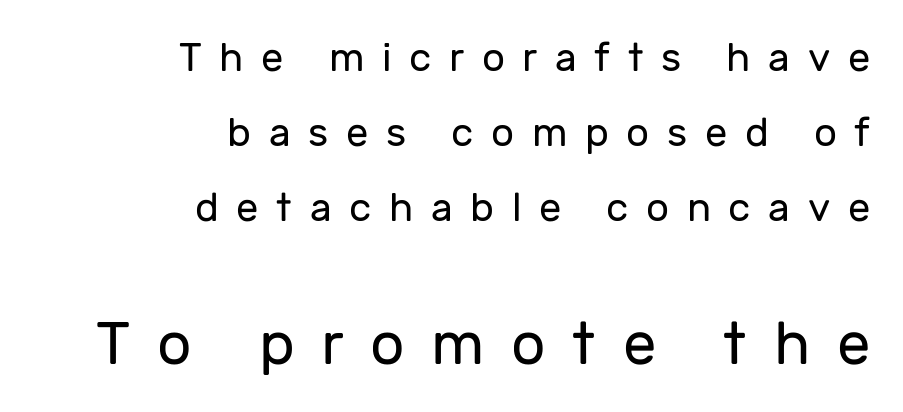
The image shows 60 px regular-weight sans-serif type, upright; set right-aligned, line spacing 1.88x, unusually wide letter spacing (+0.44 em), not underlined; the second (bottom) block is 1.5x larger; low stroke contrast and a medium x-height.
